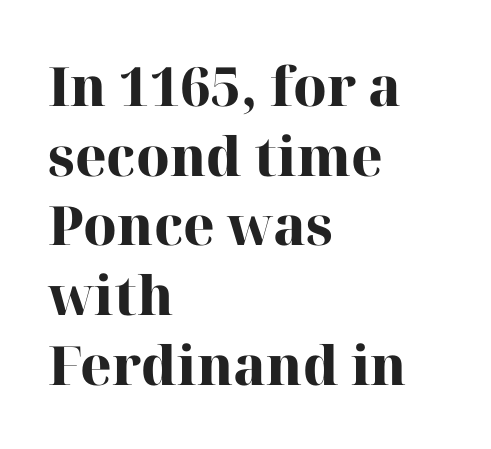
One-word summary of the alignment: left. The rendering shows small feet on the letterforms — a serif design. Standard letterfit; no display-style spreading of the glyphs. Characters remain perfectly vertical along every line.
